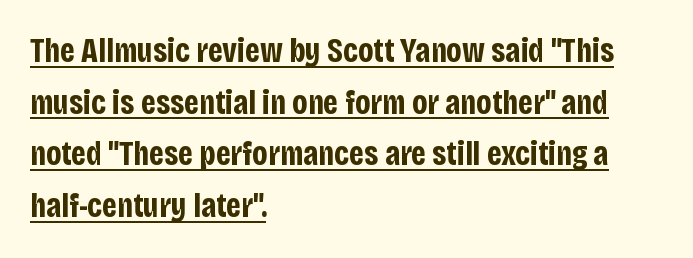
{"serif": "no", "italic": "no", "bold": "yes", "weight": "bold", "width": "condensed", "stroke_contrast": "low", "x_height": "large", "monospaced": "no", "underline": "yes", "align": "left", "line_spacing": "normal", "line_spacing_ratio": 1.52, "letter_spacing": "normal", "letter_spacing_em": 0.0, "glyph_px": 34}
